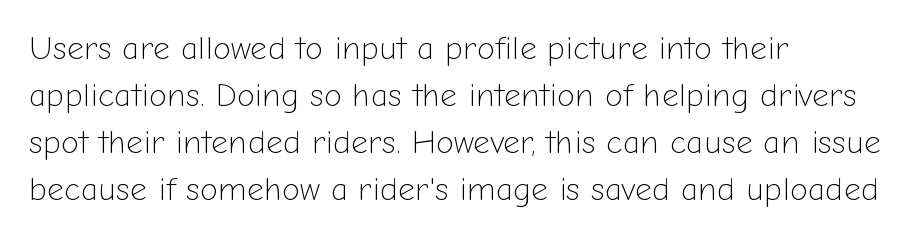
No extra ink here — the face is not bold. Font category for this specimen: sans-serif. Varying glyph widths throughout — classic text-font behaviour. The leading is moderate, giving the passage an even texture. Is the letter spacing exaggerated? No — it looks like the ordinary default.
